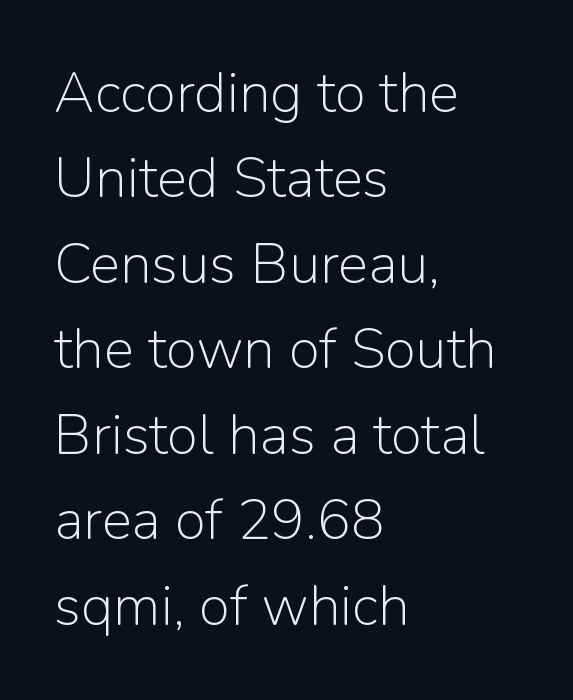
Letterform terminals end flat and unadorned throughout the passage. These lines were composed using upright roman letters. No letter is thick-stroked: the sample isn't bold. The letters advance in unequal steps, a hallmark of proportional type. This rendering features lettering with no underline. Regular leading.
